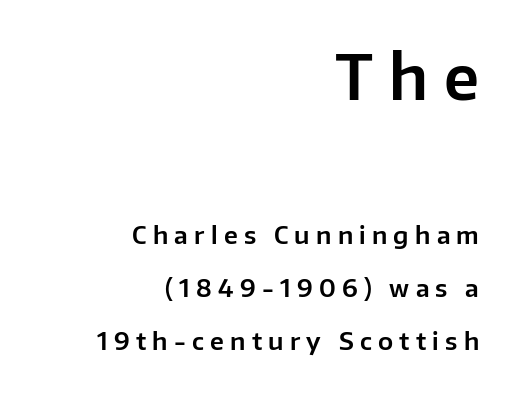
Q: Is the text italic (slanted)? A: No, it is upright.
Q: Is the typeface a serif or a sans-serif typeface? A: Sans-serif.
Q: Is the text underlined? A: No.
Q: How is the paragraph aligned? A: Right-aligned.
Q: Is the spacing between letters normal or unusually wide? A: Unusually wide.
Q: Is the spacing between lines tight, normal or loose? A: Loose.
Q: Which block of text is set in a larger size, the first (top) or the second (bottom)? A: The first (top) one.
Q: Width (condensed, normal, or wide)? A: Normal.
Q: Stroke contrast? A: Low.
Q: x-height? A: Medium.
Q: Monospaced? A: No.
